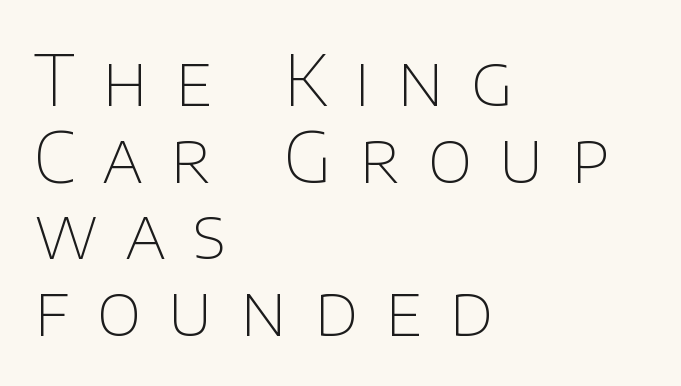
The image shows 69 px thin sans-serif type, upright; set left-aligned, tight line spacing (1.11x), unusually wide letter spacing (+0.39 em), not underlined; low stroke contrast and a large x-height.
